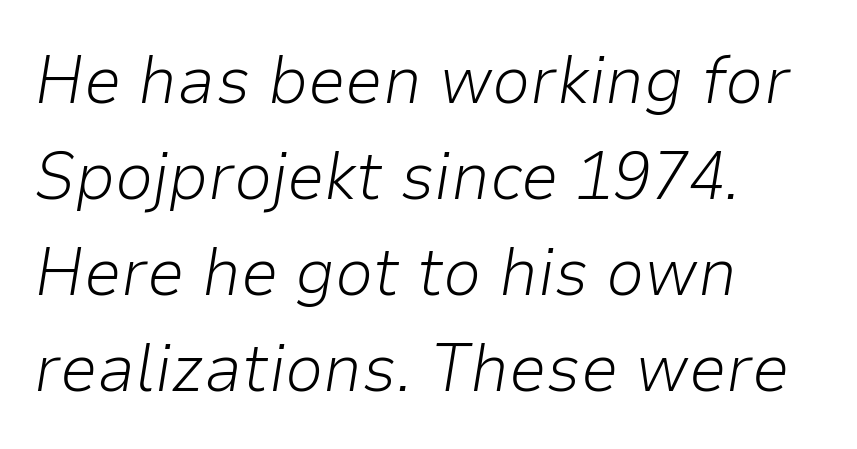
Q: Is the text bold? A: No.
Q: Is the text italic (slanted)? A: Yes, it leans right by about 9 degrees.
Q: Is the text underlined? A: No.
Q: How is the paragraph aligned? A: Left-aligned.
Q: Is the spacing between letters normal or unusually wide? A: Normal.
Q: Is the spacing between lines tight, normal or loose? A: Normal.
Q: Width (condensed, normal, or wide)? A: Normal.
Q: Stroke contrast? A: Low.
Q: x-height? A: Medium.
Q: Monospaced? A: No.
